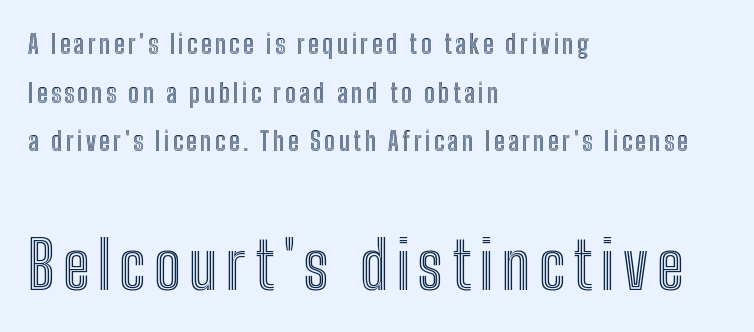
The image shows 65 px condensed type, upright; set left-aligned, line spacing 1.87x, not underlined; the second (bottom) block is 2.5x larger; a medium x-height.
